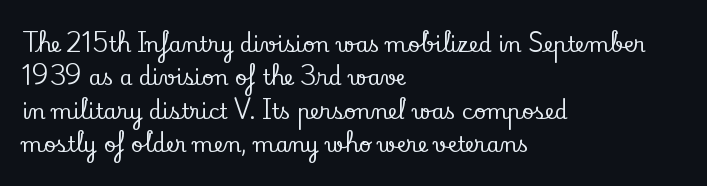
Nobody drew a line under any word here. A student would call this left alignment; a typographer would say flush left, rag right. Rendered with straight, roman letterforms. In terms of leading, this rendering sits right in the middle. Characters follow at the spacing the type designer built in.
